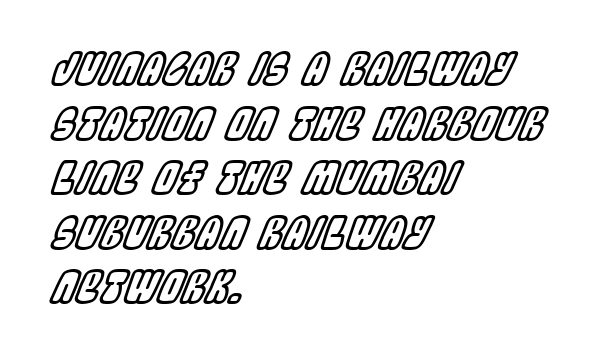
The image shows 43 px condensed type, italic (leaning right); set left-aligned, normal line spacing (1.27x), normal letter spacing, not underlined; a large x-height.
